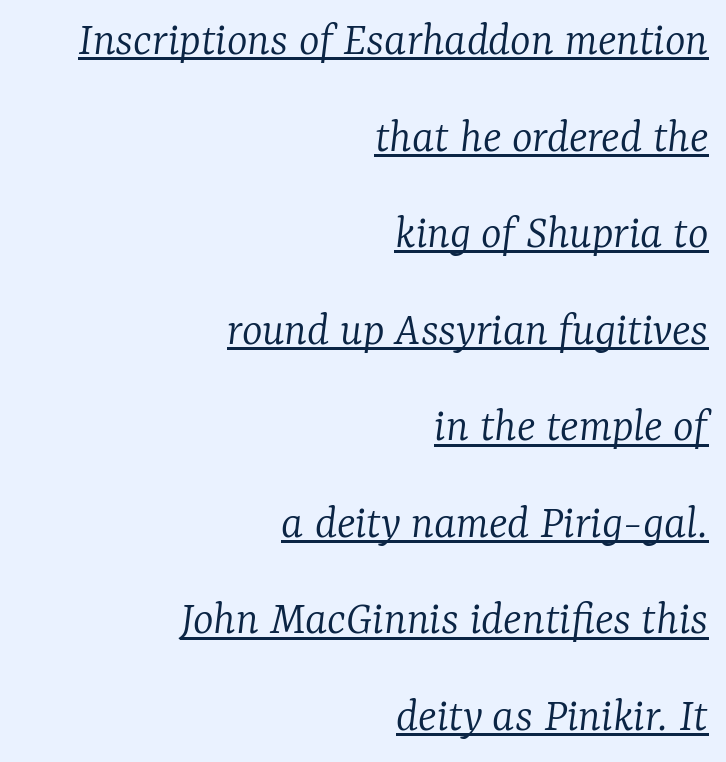
No extra ink here — the face is not bold. Italic? Definitely — the glyphs are oblique. Is this a fixed-width face? No — the glyphs have proportional, varying widths. Does the type have serifs? Yes, each stem ends in a small foot. Each line ends at the same right margin while the left side varies. The rendering uses the underline text-decoration.
